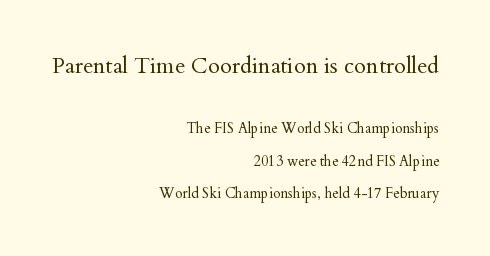
Q: Is the text bold? A: No.
Q: Is the text italic (slanted)? A: No, it is upright.
Q: Is the text underlined? A: No.
Q: How is the paragraph aligned? A: Right-aligned.
Q: Is the spacing between letters normal or unusually wide? A: Normal.
Q: Is the spacing between lines tight, normal or loose? A: Loose.
Q: Which block of text is set in a larger size, the first (top) or the second (bottom)? A: The first (top) one.
